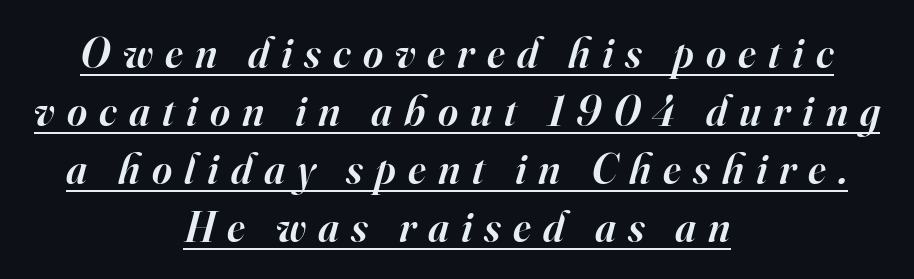
The image shows 43 px semibold serif type, italic (leaning right); set centered, normal line spacing (1.35x), unusually wide letter spacing (+0.28 em), underlined; high stroke contrast and a small x-height.
